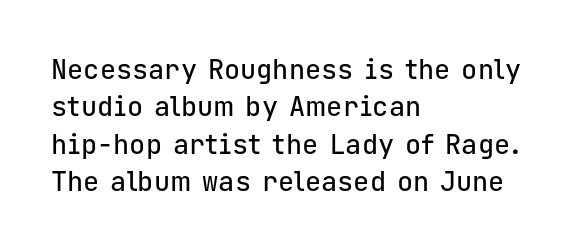
{"italic": "no", "underline": "no", "align": "left", "line_spacing": "normal", "line_spacing_ratio": 1.38, "letter_spacing": "normal", "letter_spacing_em": 0.0, "glyph_px": 27}
